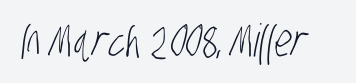
Is this a heavy cut? Hardly; it is regular or lighter. Is this a fixed-width face? No — the glyphs have proportional, varying widths. The gap between lines stays unmarked. Serifs: no, the terminals of the letterforms are clean.
